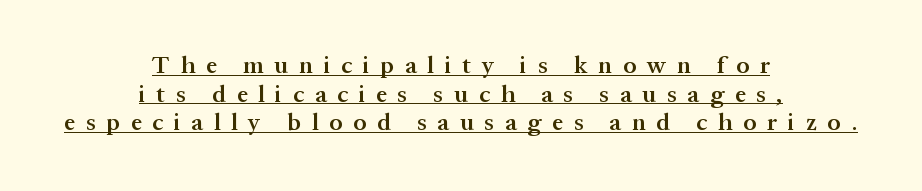
{"italic": "no", "bold": "semi", "underline": "yes", "align": "center", "line_spacing_ratio": 1.19, "letter_spacing": "wide", "letter_spacing_em": 0.45, "glyph_px": 24}
